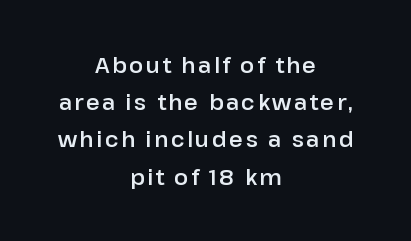
Q: Is the text italic (slanted)? A: No, it is upright.
Q: Is the text underlined? A: No.
Q: How is the paragraph aligned? A: Centered.
